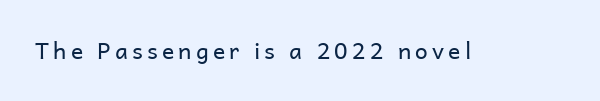
Q: Is the text bold? A: No.
Q: Is the text italic (slanted)? A: No, it is upright.
Q: Is the text underlined? A: No.
